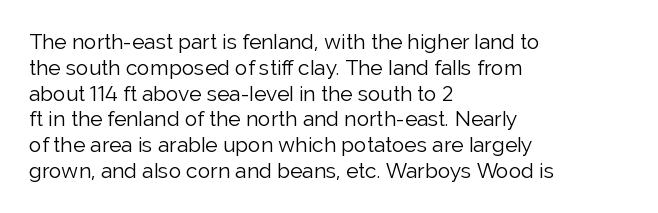
The image shows 21 px text type, upright; set left-aligned, line spacing 1.23x, normal letter spacing, not underlined.
